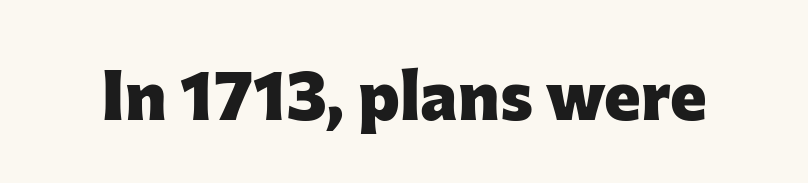
The image shows 70 px heavy sans-serif type, upright; set normal letter spacing, not underlined; low stroke contrast and a medium x-height.
